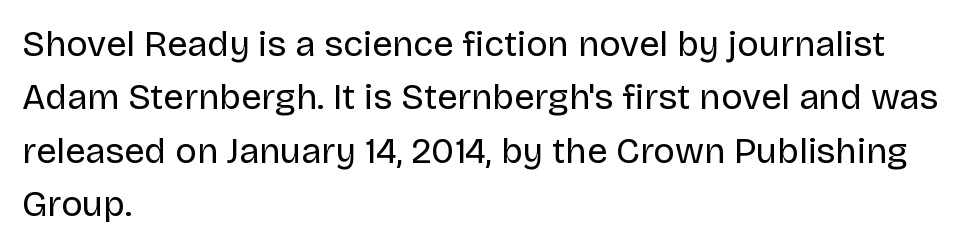
Q: Is the text bold? A: No.
Q: Is the text italic (slanted)? A: No, it is upright.
Q: Is the typeface a serif or a sans-serif typeface? A: Sans-serif.
Q: Is the text underlined? A: No.
Q: How is the paragraph aligned? A: Left-aligned.
Q: Is the spacing between letters normal or unusually wide? A: Normal.
Q: Is the spacing between lines tight, normal or loose? A: Normal.
Q: Width (condensed, normal, or wide)? A: Normal.
Q: Stroke contrast? A: Low.
Q: x-height? A: Large.
Q: Monospaced? A: No.
